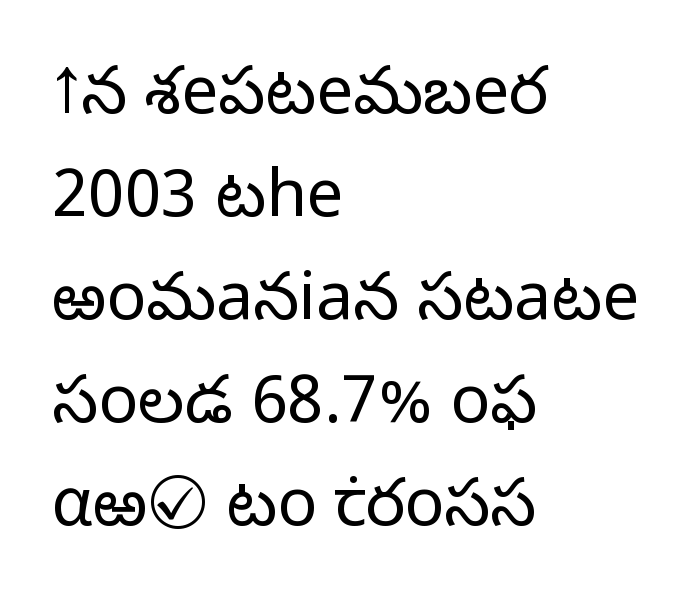
The image shows 66 px light sans-serif type, upright; set left-aligned, normal line spacing (1.56x), normal letter spacing, not underlined; low stroke contrast and a medium x-height.
